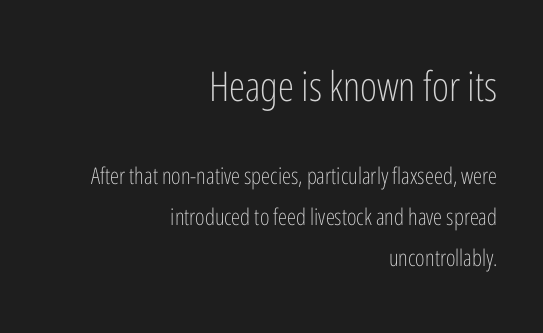
The image shows 41 px light, condensed sans-serif type, upright; set right-aligned, line spacing 1.8x, normal letter spacing, not underlined; the first (top) block is 1.78x larger; low stroke contrast and a medium x-height.
